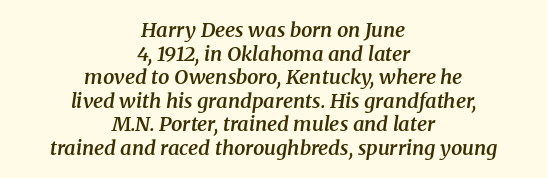
{"italic": "yes", "lean": "right", "slant_degrees": 8, "bold": "semi", "underline": "no", "align": "center", "line_spacing_ratio": 1.18, "letter_spacing": "normal", "letter_spacing_em": 0.0, "glyph_px": 20}
